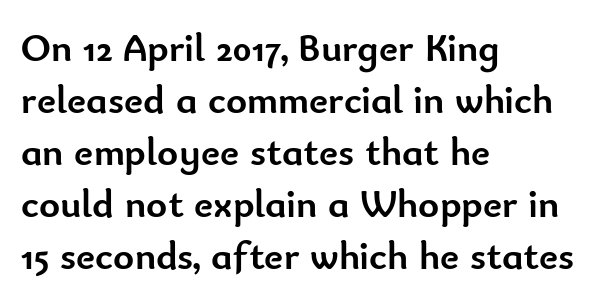
Q: Is the text bold? A: Yes.
Q: Is the text italic (slanted)? A: No, it is upright.
Q: Is the typeface a serif or a sans-serif typeface? A: Sans-serif.
Q: Is the text underlined? A: No.
Q: How is the paragraph aligned? A: Left-aligned.
Q: Is the spacing between letters normal or unusually wide? A: Normal.
Q: Is the spacing between lines tight, normal or loose? A: Normal.
Q: Width (condensed, normal, or wide)? A: Normal.
Q: Stroke contrast? A: Low.
Q: x-height? A: Small.
Q: Monospaced? A: No.
